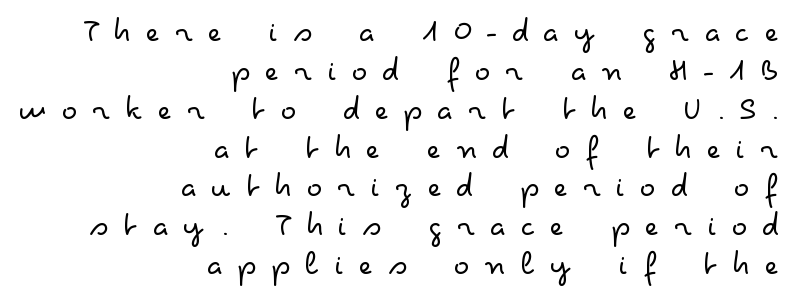
Q: Is the text bold? A: No.
Q: Is the text italic (slanted)? A: No, it is upright.
Q: Is the typeface a serif or a sans-serif typeface? A: Sans-serif.
Q: Is the text underlined? A: No.
Q: How is the paragraph aligned? A: Right-aligned.
Q: Is the spacing between letters normal or unusually wide? A: Unusually wide.
Q: Is the spacing between lines tight, normal or loose? A: Tight.
Q: Width (condensed, normal, or wide)? A: Wide.
Q: Stroke contrast? A: Low.
Q: x-height? A: Small.
Q: Monospaced? A: No.
